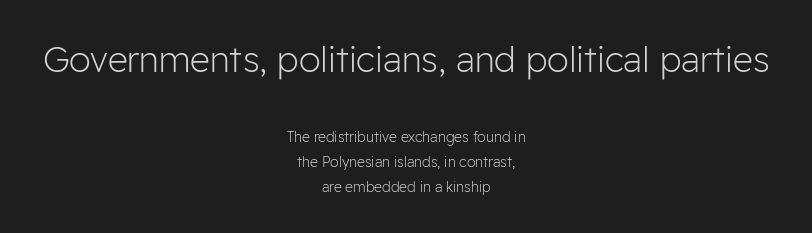
Q: Is the text bold? A: No.
Q: Is the text italic (slanted)? A: No, it is upright.
Q: Is the typeface a serif or a sans-serif typeface? A: Sans-serif.
Q: Is the text underlined? A: No.
Q: How is the paragraph aligned? A: Centered.
Q: Is the spacing between letters normal or unusually wide? A: Normal.
Q: Which block of text is set in a larger size, the first (top) or the second (bottom)? A: The first (top) one.
Q: Width (condensed, normal, or wide)? A: Normal.
Q: Stroke contrast? A: Low.
Q: x-height? A: Medium.
Q: Monospaced? A: No.
